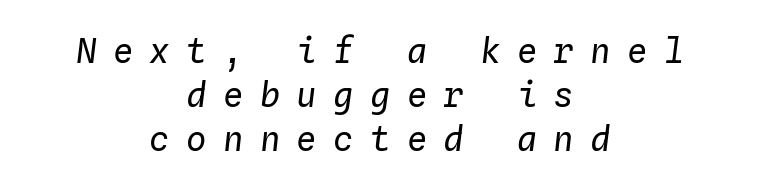
The image shows 34 px regular-weight type, italic (leaning right), monospaced; set centered, normal line spacing (1.29x), unusually wide letter spacing (+0.48 em), not underlined; low stroke contrast and a medium x-height.
